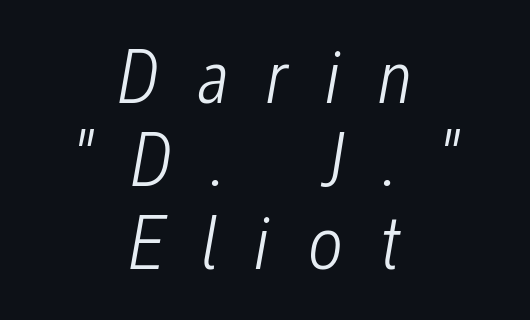
Q: Is the text bold? A: No.
Q: Is the text italic (slanted)? A: Yes, it leans right by about 12 degrees.
Q: Is the text underlined? A: No.
Q: How is the paragraph aligned? A: Centered.
Q: Is the spacing between letters normal or unusually wide? A: Unusually wide.
Q: Is the spacing between lines tight, normal or loose? A: Tight.
Q: Width (condensed, normal, or wide)? A: Condensed.
Q: Stroke contrast? A: Low.
Q: x-height? A: Medium.
Q: Monospaced? A: No.
